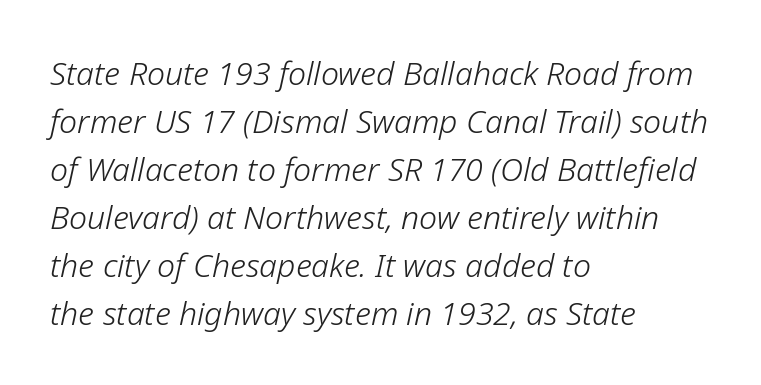
Q: Is the text bold? A: No.
Q: Is the text italic (slanted)? A: Yes, it leans right by about 12 degrees.
Q: Is the text underlined? A: No.
Q: How is the paragraph aligned? A: Left-aligned.
Q: Is the spacing between letters normal or unusually wide? A: Normal.
Q: Is the spacing between lines tight, normal or loose? A: Normal.
Q: Width (condensed, normal, or wide)? A: Normal.
Q: Stroke contrast? A: Low.
Q: x-height? A: Medium.
Q: Monospaced? A: No.
